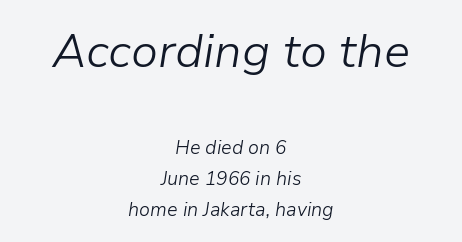
{"italic": "yes", "lean": "right", "slant_degrees": 9, "bold": "no", "weight": "light", "width": "normal", "stroke_contrast": "low", "x_height": "medium", "monospaced": "no", "underline": "no", "align": "center", "line_spacing": "normal", "line_spacing_ratio": 1.64, "letter_spacing": "normal", "letter_spacing_em": 0.0, "larger_block": "first", "size_ratio": 2.47, "glyph_px": 47}
